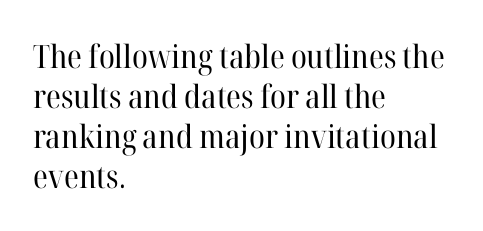
The tracking reads as untouched default to a designer's eye. This sample is left-justified, so line endings fall wherever the words run out. The strip under each line holds only bare page. These lines were composed using upright roman letters. Varying glyph widths throughout — classic text-font behaviour.
